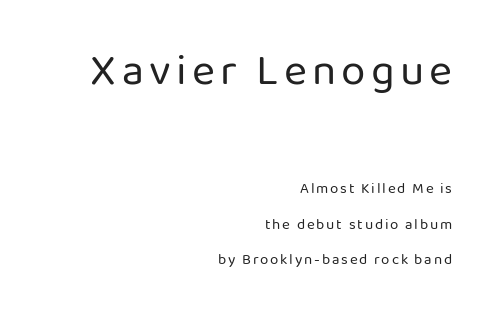
The image shows 44 px regular-weight sans-serif type, upright; set right-aligned, loose line spacing (2.38x), not underlined; the first (top) block is 2.93x larger; low stroke contrast and a medium x-height.
